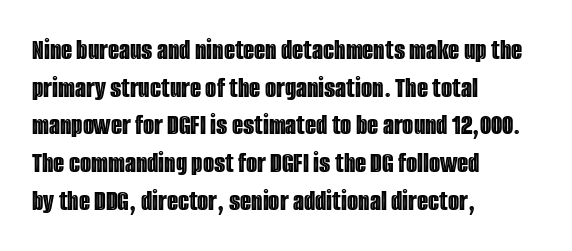
Character widths vary here, with narrow letters taking less room than wide ones. Line starts are locked; line ends wander. Notice how the stems are strictly vertical — no italics here. The rows are spaced the way most documents space them. The gap between lines stays unmarked.
